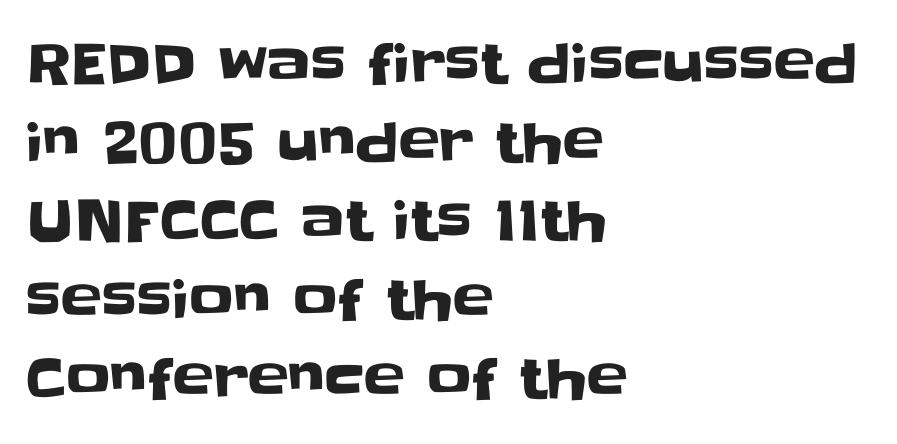
The image shows 55 px sans-serif type, upright; set left-aligned, normal line spacing (1.43x), normal letter spacing, not underlined; low stroke contrast and a large x-height.
